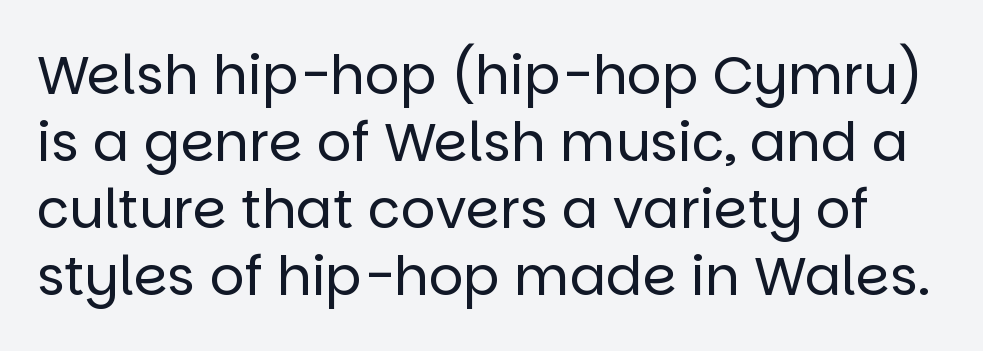
Q: Is the text bold? A: No.
Q: Is the text italic (slanted)? A: No, it is upright.
Q: Is the typeface a serif or a sans-serif typeface? A: Sans-serif.
Q: Is the text underlined? A: No.
Q: Is the spacing between letters normal or unusually wide? A: Normal.
Q: Width (condensed, normal, or wide)? A: Normal.
Q: Stroke contrast? A: Low.
Q: x-height? A: Large.
Q: Monospaced? A: No.
